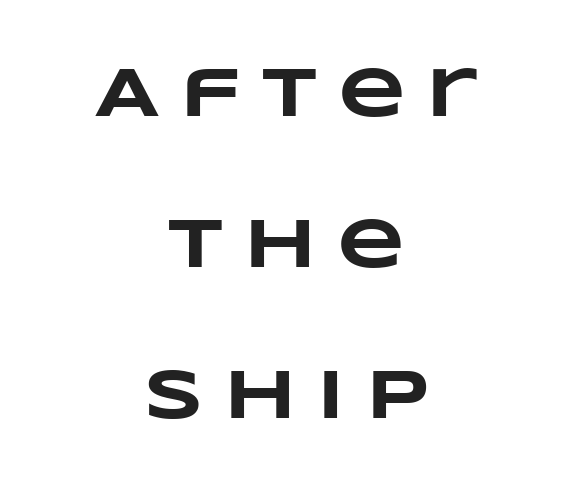
Leading is clearly above the norm, producing a sparse column. Honestly, the letter spacing is so wide it's the main thing you notice. Any mark beneath the type? The region is blank. In terms of weight, the rendering is a true, heavy bold. Think of a printed novel: that variable character pitch is what you see here.
